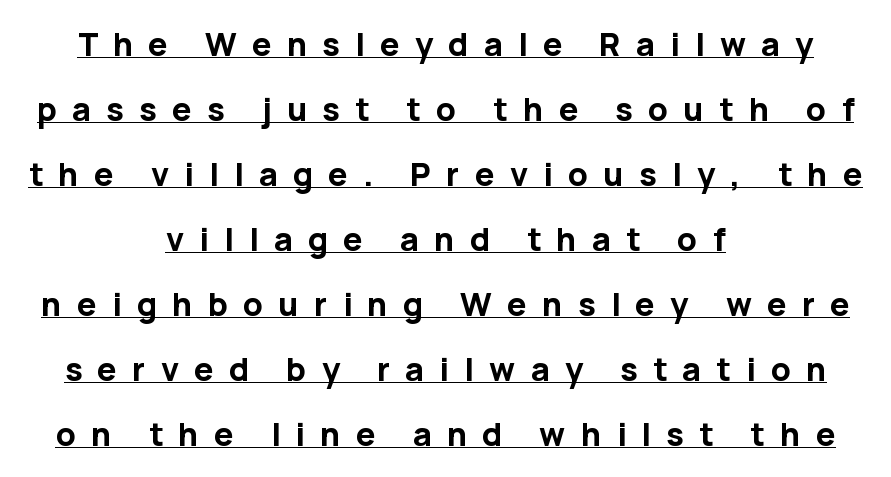
Q: Is the text bold? A: Yes.
Q: Is the text italic (slanted)? A: No, it is upright.
Q: Is the typeface a serif or a sans-serif typeface? A: Sans-serif.
Q: Is the text underlined? A: Yes.
Q: How is the paragraph aligned? A: Centered.
Q: Is the spacing between letters normal or unusually wide? A: Unusually wide.
Q: Is the spacing between lines tight, normal or loose? A: Loose.
Q: Width (condensed, normal, or wide)? A: Normal.
Q: Stroke contrast? A: Low.
Q: x-height? A: Medium.
Q: Monospaced? A: No.
